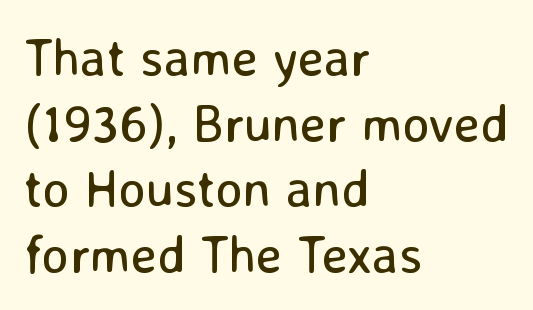
The image shows 52 px regular-weight sans-serif type, upright; set left-aligned, normal line spacing (1.26x), normal letter spacing, not underlined; low stroke contrast and a medium x-height.
